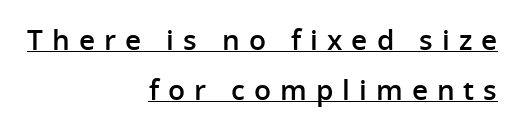
The image shows 28 px semibold sans-serif type, upright; set right-aligned, line spacing 1.77x, unusually wide letter spacing (+0.32 em), underlined; low stroke contrast and a medium x-height.
